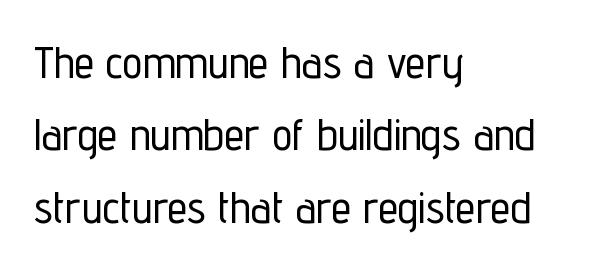
The leading is moderate, giving the passage an even texture. The rag falls on the right side of this text block. Caption: standard tracking, unaltered. Only glyphs here, with clear space below each row.
